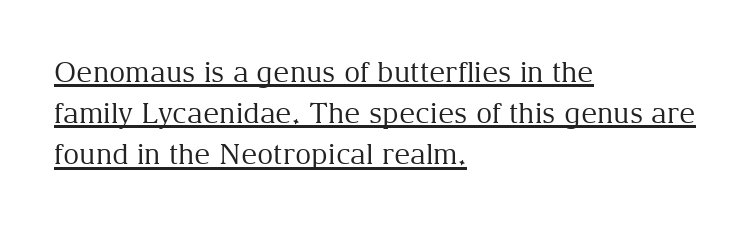
The image shows 28 px regular-weight serif type, upright; set left-aligned, normal line spacing (1.47x), normal letter spacing, underlined; medium stroke contrast and a medium x-height.
